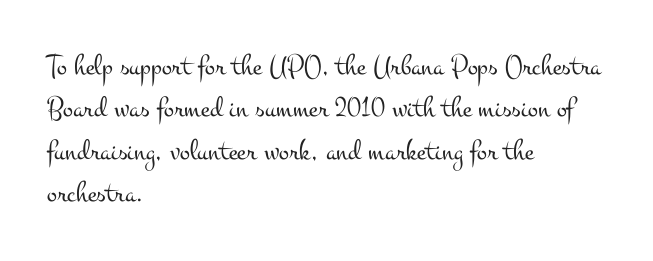
If you measured baseline to baseline, you'd find a middling distance. Serif or sans? Serif — the stroke terminals have little feet. This sample has the flowing, uneven cadence of proportional lettering.
